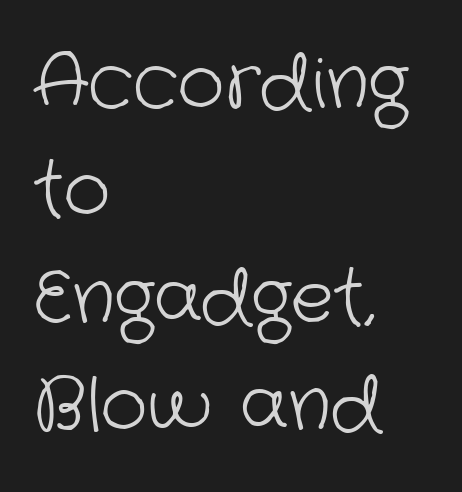
Typographically, this falls in the sans-serif category. Baseline-to-baseline distance is the conventional proportion of letter height. Beneath every word, the page is bare. Letter spacing: default. Is this a fixed-width face? No — the glyphs have proportional, varying widths. Weight: in the light-to-regular range.
